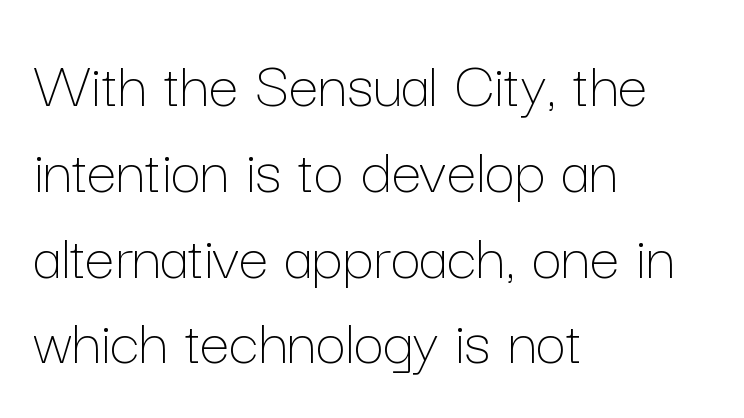
The image shows 67 px thin type, upright; set left-aligned, normal line spacing (1.28x), normal letter spacing, not underlined; low stroke contrast and a medium x-height.
